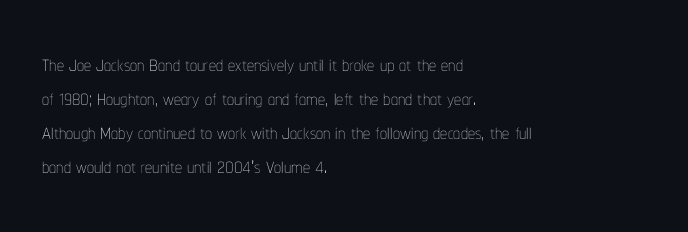
Q: Is the text bold? A: No.
Q: Is the text italic (slanted)? A: No, it is upright.
Q: Is the text underlined? A: No.
Q: How is the paragraph aligned? A: Left-aligned.
Q: Is the spacing between letters normal or unusually wide? A: Normal.
Q: Width (condensed, normal, or wide)? A: Condensed.
Q: Stroke contrast? A: Low.
Q: x-height? A: Medium.
Q: Monospaced? A: No.
